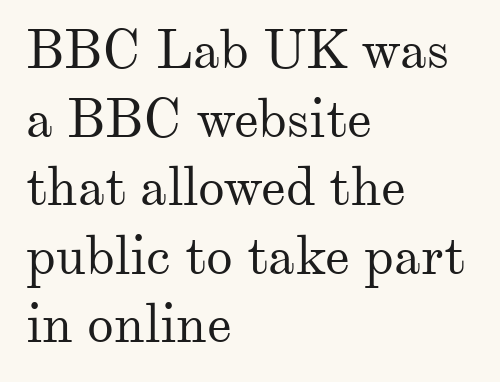
You could not count columns in this text — the font is proportionally spaced. Honestly, the letter spacing is just normal — you wouldn't notice it. The weight tops out at a normal text grade. Does the lettering tilt? It doesn't — this is upright. The designer went with a serif here, giving each stem small feet.
